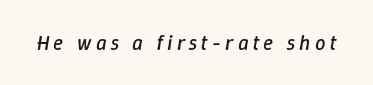
Letter spacing: wide. Weight: not bold — regular or lighter. Lines of text with bare space underneath. Slanted lettering throughout.
